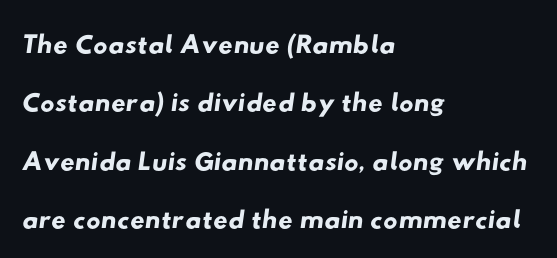
{"serif": "no", "width": "wide", "stroke_contrast": "low", "x_height": "small", "monospaced": "no", "underline": "no", "align": "left", "line_spacing": "normal", "line_spacing_ratio": 1.46, "letter_spacing": "normal", "letter_spacing_em": 0.0, "glyph_px": 40}
